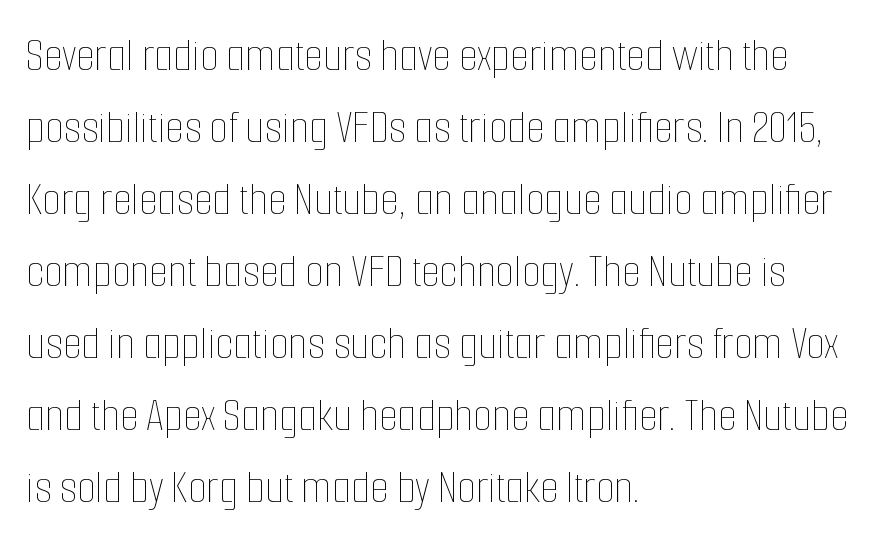
Does the lettering tilt? It doesn't — this is upright. The typesetter chose a ragged-right arrangement here. Students, note that the glyphs here touch the page at normal intervals. Looks like regular typesetting: each glyph gets only the width it needs. Honestly, there is no underline to notice here at all.
